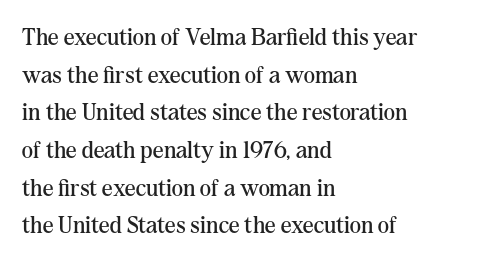
Q: Is the text bold? A: No.
Q: Is the text italic (slanted)? A: No, it is upright.
Q: Is the text underlined? A: No.
Q: How is the paragraph aligned? A: Left-aligned.
Q: Is the spacing between letters normal or unusually wide? A: Normal.
Q: Is the spacing between lines tight, normal or loose? A: Normal.
